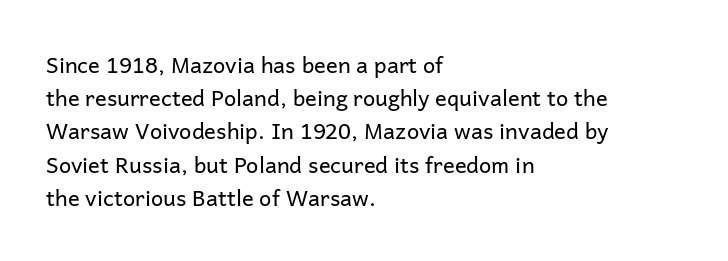
Tall strokes in this sample are plumb rather than angled. Weight: regular or lighter. Tracking value appears to be zero — textbook default spacing. The passage shown stacks its lines at a standard gap. The lines in this sample share a left origin and differ only in where they stop. Anything drawn beneath the words? Only blank space.
